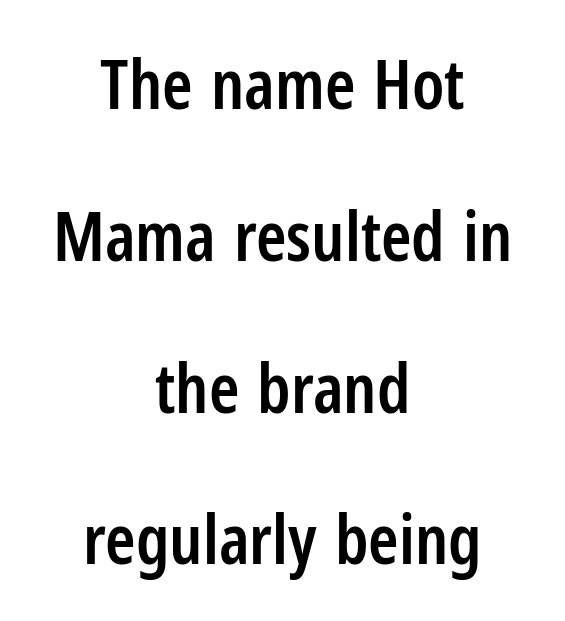
The image shows 69 px semibold, condensed sans-serif type, upright; set centered, loose line spacing (2.2x), normal letter spacing, not underlined; low stroke contrast and a medium x-height.
